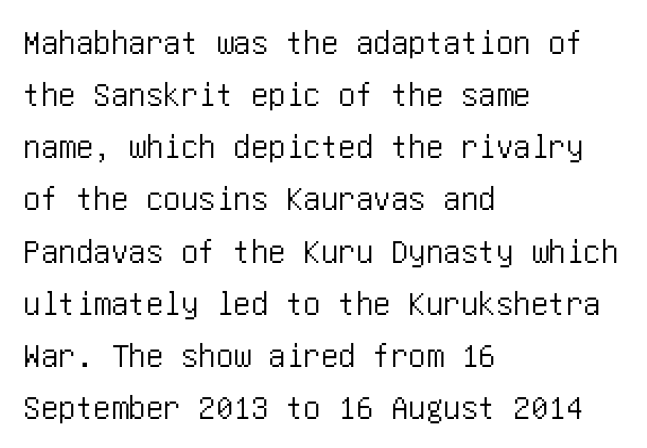
Tracking here is standard; glyphs follow each other at the usual distance. How would I describe the line gaps? Plain and ordinary. The paragraph shown leans on its left margin. Rendered with straight, roman letterforms.
